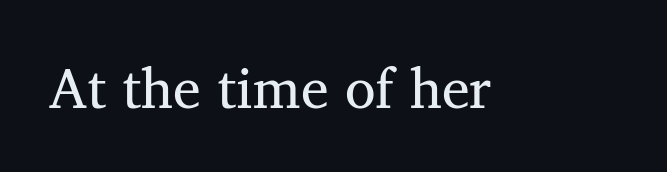
{"serif": "yes", "bold": "no", "weight": "regular", "width": "normal", "stroke_contrast": "medium", "x_height": "medium", "monospaced": "no", "underline": "no", "letter_spacing": "normal", "letter_spacing_em": 0.0, "glyph_px": 56}
